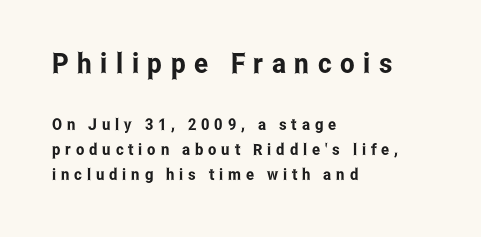
Q: Is the text italic (slanted)? A: No, it is upright.
Q: Is the typeface a serif or a sans-serif typeface? A: Sans-serif.
Q: Is the text underlined? A: No.
Q: How is the paragraph aligned? A: Left-aligned.
Q: Is the spacing between letters normal or unusually wide? A: Unusually wide.
Q: Is the spacing between lines tight, normal or loose? A: Normal.
Q: Which block of text is set in a larger size, the first (top) or the second (bottom)? A: The first (top) one.
Q: Width (condensed, normal, or wide)? A: Condensed.
Q: Stroke contrast? A: Low.
Q: x-height? A: Medium.
Q: Monospaced? A: No.
